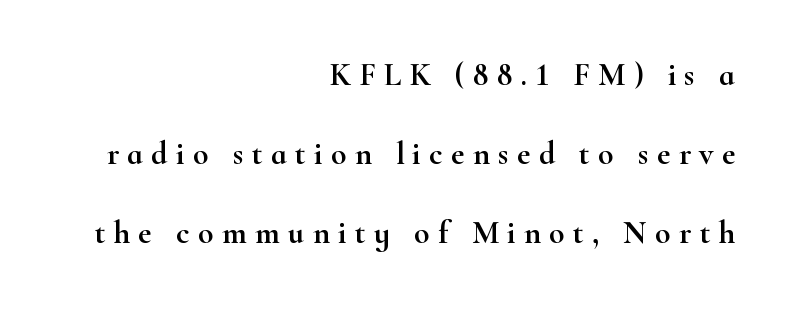
{"serif": "yes", "italic": "no", "width": "wide", "stroke_contrast": "high", "x_height": "small", "monospaced": "no", "underline": "no", "align": "right", "line_spacing": "loose", "line_spacing_ratio": 2.47, "letter_spacing": "wide", "letter_spacing_em": 0.26, "glyph_px": 32}
